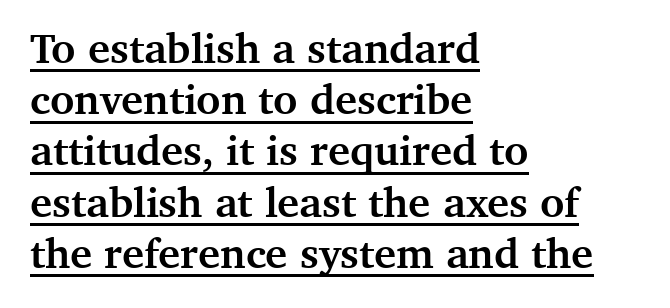
Q: Is the text bold? A: Yes.
Q: Is the text italic (slanted)? A: No, it is upright.
Q: Is the typeface a serif or a sans-serif typeface? A: Serif.
Q: Is the text underlined? A: Yes.
Q: How is the paragraph aligned? A: Left-aligned.
Q: Is the spacing between letters normal or unusually wide? A: Normal.
Q: Width (condensed, normal, or wide)? A: Normal.
Q: Stroke contrast? A: Medium.
Q: x-height? A: Medium.
Q: Monospaced? A: No.
